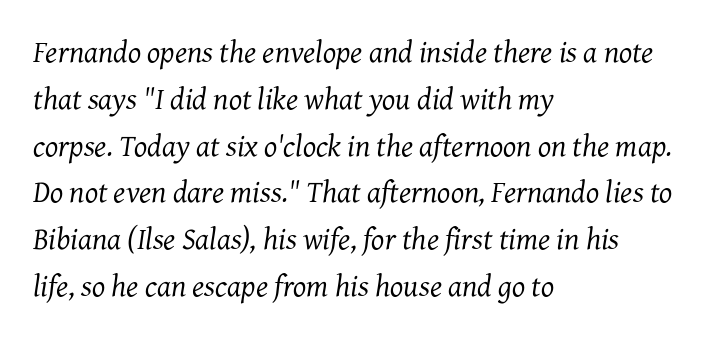
The image shows 31 px regular-weight serif type, italic (leaning right); set left-aligned, normal line spacing (1.51x), normal letter spacing, not underlined; medium stroke contrast and a medium x-height.
